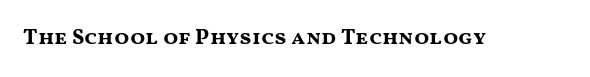
The image shows 22 px bold type, upright; set normal letter spacing, not underlined.
